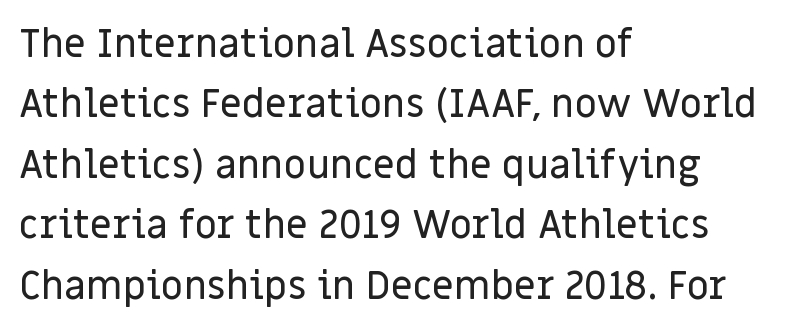
The image shows 39 px sans-serif type, upright; set left-aligned, normal line spacing (1.55x), normal letter spacing, not underlined; low stroke contrast and a large x-height.
